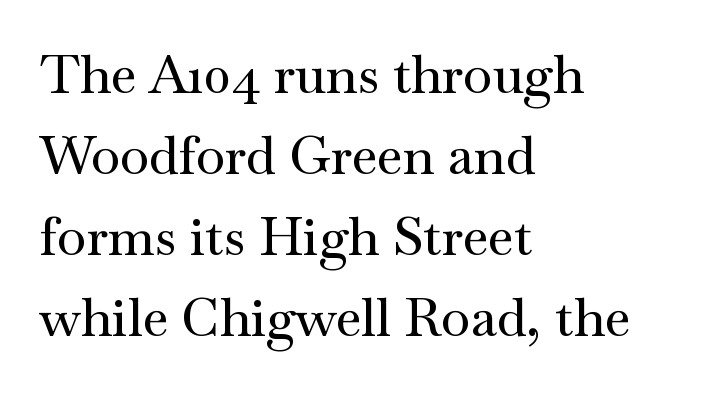
Q: Is the text italic (slanted)? A: No, it is upright.
Q: Is the typeface a serif or a sans-serif typeface? A: Serif.
Q: Is the text underlined? A: No.
Q: How is the paragraph aligned? A: Left-aligned.
Q: Is the spacing between letters normal or unusually wide? A: Normal.
Q: Is the spacing between lines tight, normal or loose? A: Normal.
Q: Width (condensed, normal, or wide)? A: Wide.
Q: Stroke contrast? A: Medium.
Q: x-height? A: Small.
Q: Monospaced? A: No.
